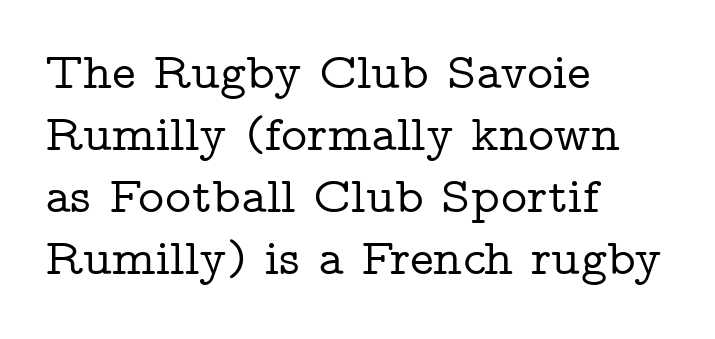
Q: Is the text italic (slanted)? A: No, it is upright.
Q: Is the typeface a serif or a sans-serif typeface? A: Serif.
Q: Is the text underlined? A: No.
Q: How is the paragraph aligned? A: Left-aligned.
Q: Is the spacing between letters normal or unusually wide? A: Normal.
Q: Width (condensed, normal, or wide)? A: Wide.
Q: Stroke contrast? A: Low.
Q: x-height? A: Medium.
Q: Monospaced? A: No.
